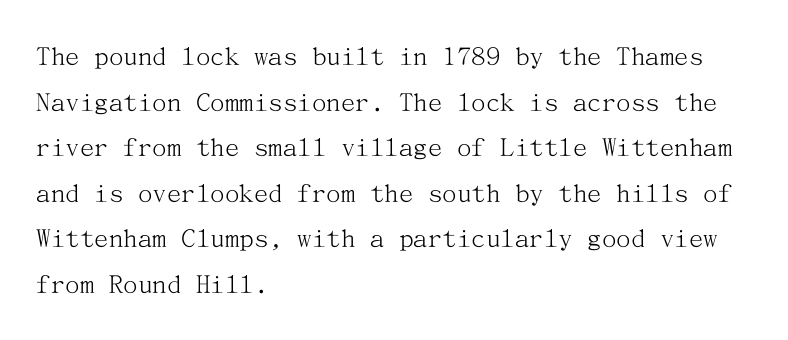
Q: Is the text bold? A: No.
Q: Is the text italic (slanted)? A: No, it is upright.
Q: Is the typeface a serif or a sans-serif typeface? A: Serif.
Q: Is the text underlined? A: No.
Q: How is the paragraph aligned? A: Left-aligned.
Q: Is the spacing between letters normal or unusually wide? A: Normal.
Q: Is the spacing between lines tight, normal or loose? A: Normal.
Q: Width (condensed, normal, or wide)? A: Normal.
Q: Stroke contrast? A: Medium.
Q: x-height? A: Medium.
